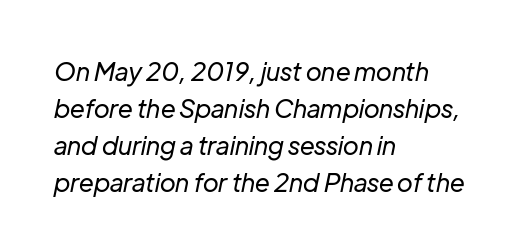
{"italic": "yes", "lean": "right", "slant_degrees": 12, "bold": "no", "underline": "no", "align": "left", "line_spacing": "normal", "line_spacing_ratio": 1.48, "letter_spacing": "normal", "letter_spacing_em": 0.0, "glyph_px": 25}
